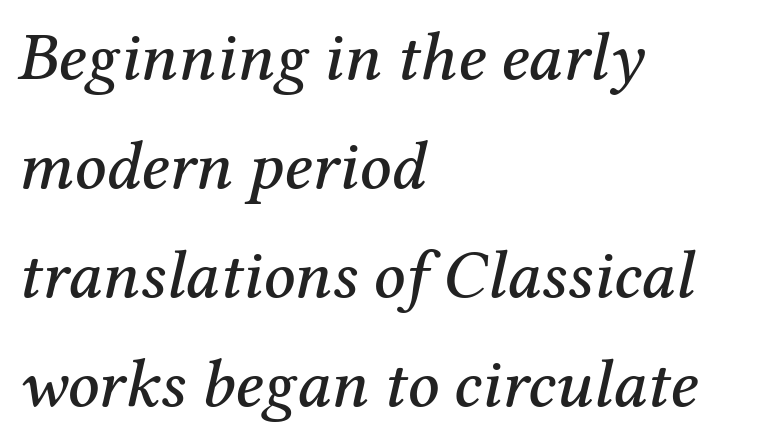
The face used here is proportionally spaced, like ordinary book or web type. Does the leading feel generous? No, just average. Are there feet on the stems? There are — it's a serif. A typesetter would call this zero additional tracking. Italic: yes, the glyphs are oblique.
